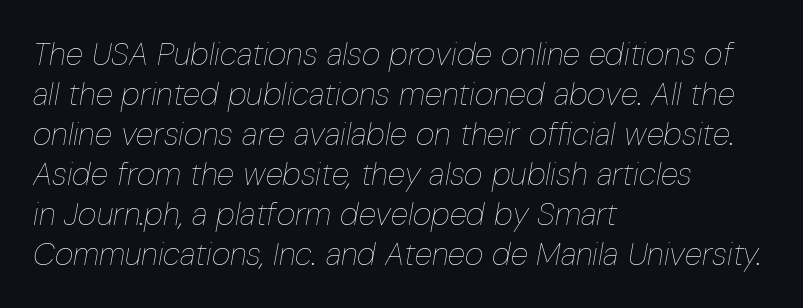
The image shows 32 px thin, condensed type, italic (leaning right); set left-aligned, normal line spacing (1.25x), normal letter spacing, not underlined; low stroke contrast and a medium x-height.
